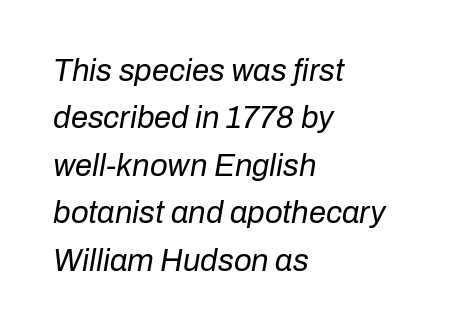
This sample uses an oblique cut, with every glyph tilted off the vertical. Compared with typical body copy, the letter spacing here is the same. Quick note: interline space is typical. This rendering uses left alignment, leaving the right contour irregular. Plain, unruled lines of type.
